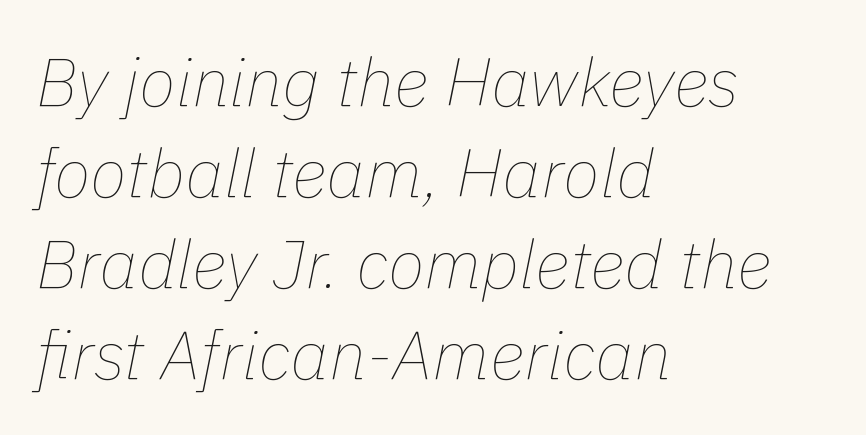
Q: Is the text bold? A: No.
Q: Is the text italic (slanted)? A: Yes, it leans right by about 11 degrees.
Q: Is the text underlined? A: No.
Q: How is the paragraph aligned? A: Left-aligned.
Q: Is the spacing between letters normal or unusually wide? A: Normal.
Q: Is the spacing between lines tight, normal or loose? A: Normal.
Q: Width (condensed, normal, or wide)? A: Normal.
Q: Stroke contrast? A: Low.
Q: x-height? A: Medium.
Q: Monospaced? A: No.
